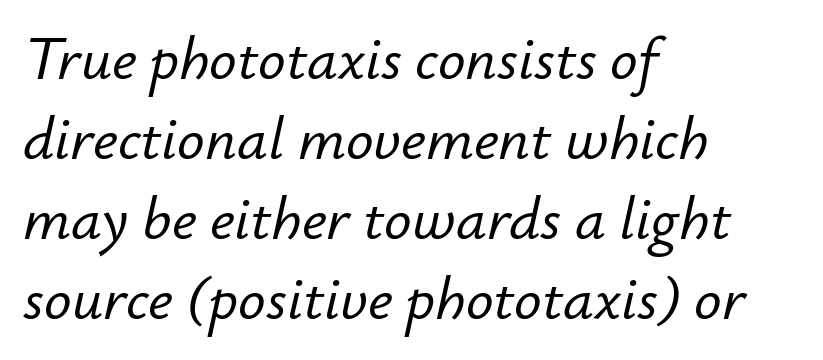
{"italic": "yes", "lean": "right", "slant_degrees": 12, "width": "normal", "stroke_contrast": "low", "x_height": "small", "monospaced": "no", "underline": "no", "align": "left", "line_spacing": "normal", "line_spacing_ratio": 1.31, "letter_spacing": "normal", "letter_spacing_em": 0.0, "glyph_px": 61}
